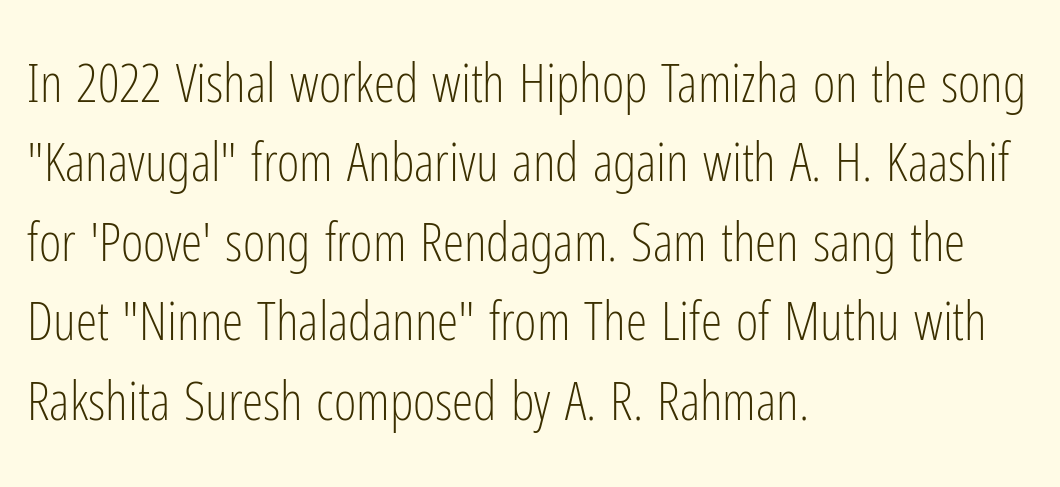
The image shows 54 px light, condensed sans-serif type, upright; set left-aligned, normal line spacing (1.47x), normal letter spacing, not underlined; low stroke contrast and a medium x-height.
